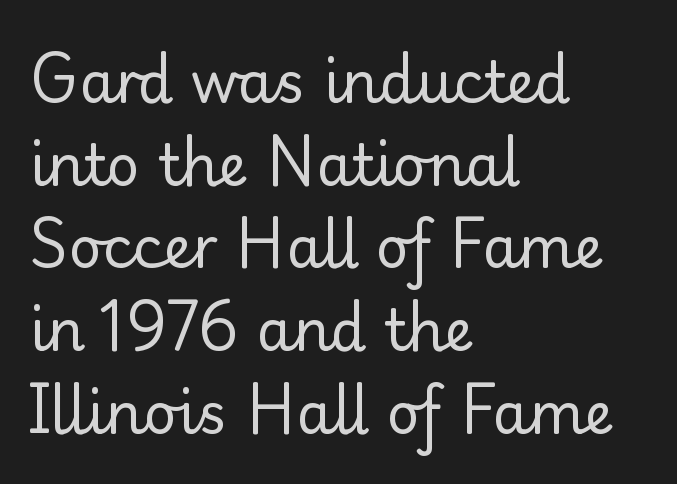
{"serif": "yes", "italic": "no", "bold": "no", "weight": "regular", "width": "normal", "stroke_contrast": "low", "x_height": "small", "monospaced": "no", "underline": "no", "align": "left", "line_spacing": "normal", "line_spacing_ratio": 1.45, "letter_spacing": "normal", "letter_spacing_em": 0.0, "glyph_px": 57}
